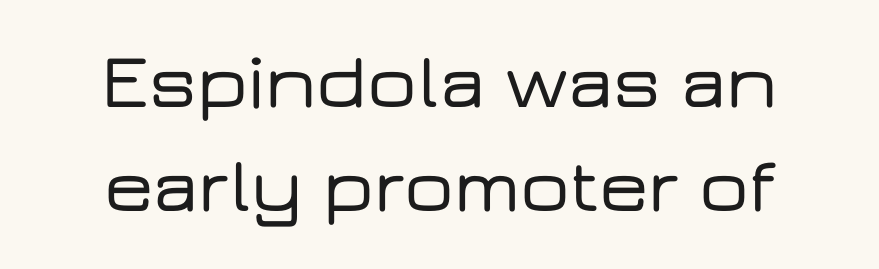
Honestly, there is no underline to notice here at all. Regular leading. This sample has the flowing, uneven cadence of proportional lettering. This is sans-serif lettering, the kind often seen on screens and signage. What stands out about the letter spacing? Nothing — it is the standard amount. A typesetter would mark this as roman, not italic.
